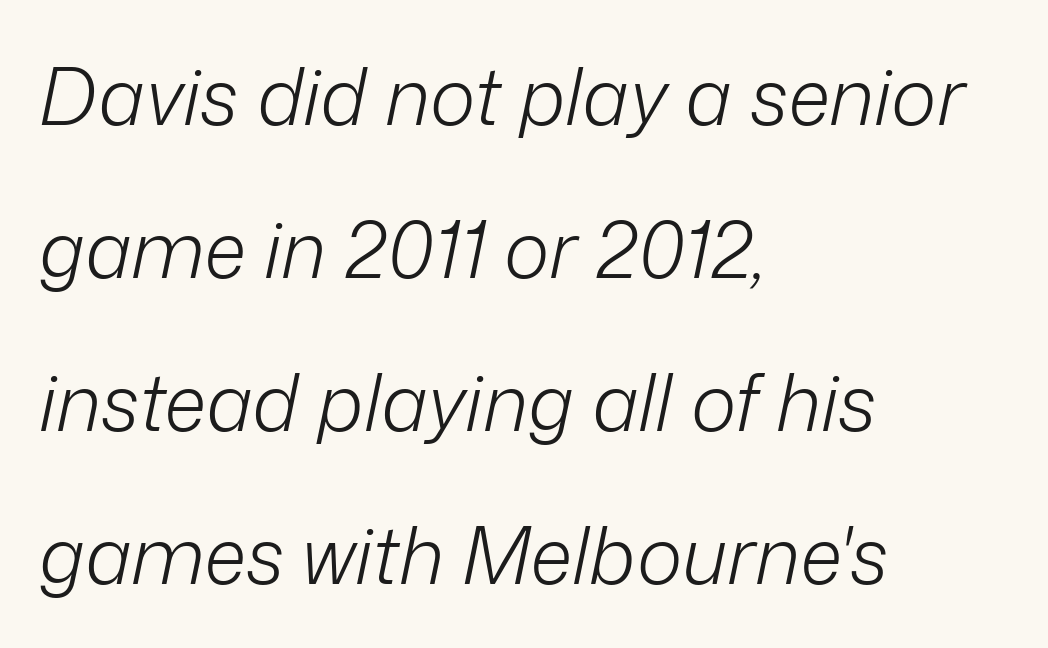
Q: Is the text bold? A: No.
Q: Is the text italic (slanted)? A: Yes, it leans right by about 12 degrees.
Q: Is the text underlined? A: No.
Q: How is the paragraph aligned? A: Left-aligned.
Q: Is the spacing between letters normal or unusually wide? A: Normal.
Q: Is the spacing between lines tight, normal or loose? A: Loose.
Q: Width (condensed, normal, or wide)? A: Normal.
Q: Stroke contrast? A: Low.
Q: x-height? A: Medium.
Q: Monospaced? A: No.
